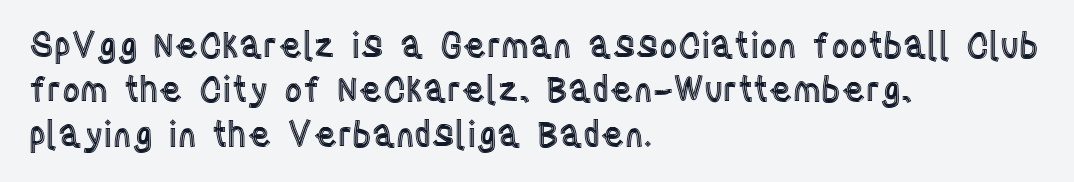
{"italic": "no", "width": "condensed", "x_height": "large", "monospaced": "no", "underline": "no", "align": "left", "line_spacing": "normal", "line_spacing_ratio": 1.27, "letter_spacing": "normal", "letter_spacing_em": 0.0, "glyph_px": 35}
